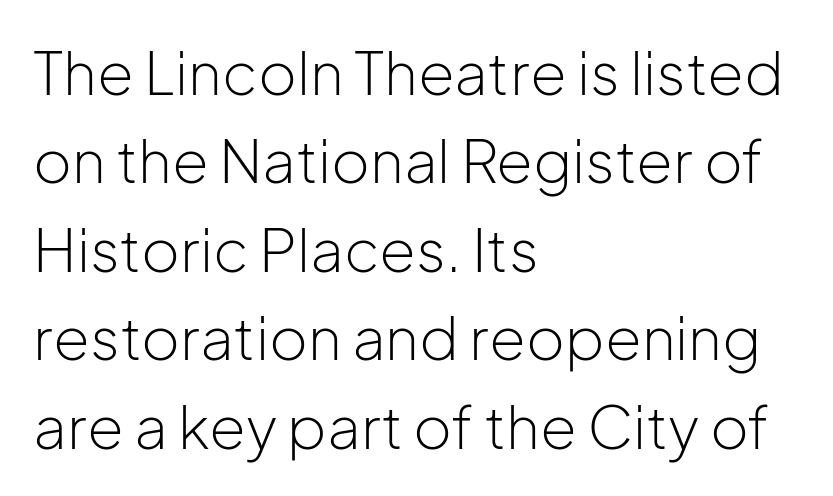
Q: Is the text bold? A: No.
Q: Is the text italic (slanted)? A: No, it is upright.
Q: Is the typeface a serif or a sans-serif typeface? A: Sans-serif.
Q: Is the text underlined? A: No.
Q: How is the paragraph aligned? A: Left-aligned.
Q: Is the spacing between letters normal or unusually wide? A: Normal.
Q: Is the spacing between lines tight, normal or loose? A: Normal.
Q: Width (condensed, normal, or wide)? A: Normal.
Q: Stroke contrast? A: Low.
Q: x-height? A: Medium.
Q: Monospaced? A: No.
